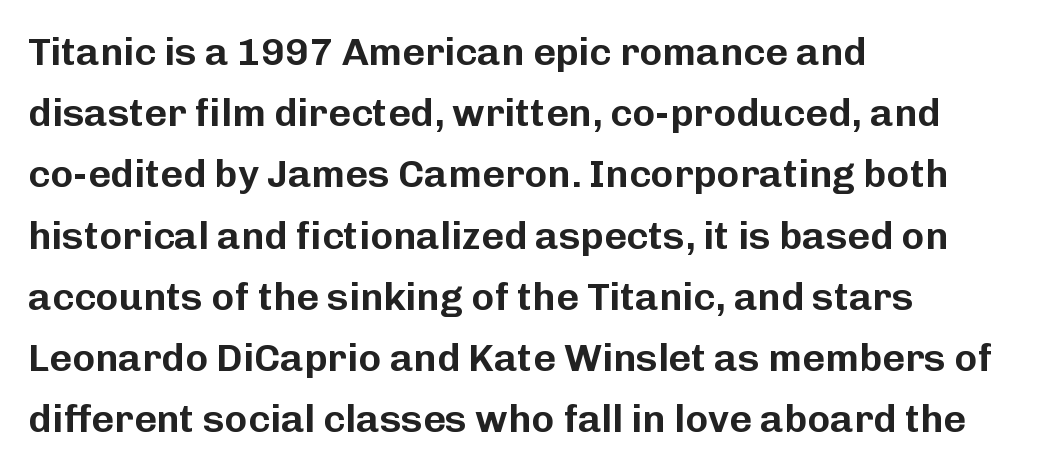
The image shows 39 px sans-serif type, upright; set left-aligned, normal line spacing (1.57x), normal letter spacing, not underlined; low stroke contrast and a medium x-height.
